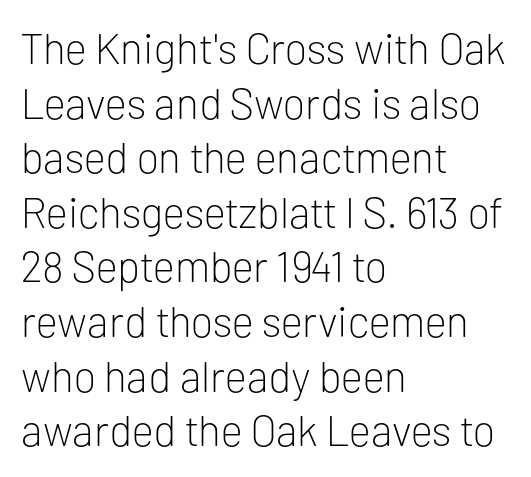
{"serif": "no", "italic": "no", "bold": "no", "weight": "light", "width": "normal", "stroke_contrast": "low", "x_height": "medium", "monospaced": "no", "underline": "no", "align": "left", "line_spacing": "normal", "line_spacing_ratio": 1.27, "letter_spacing": "normal", "letter_spacing_em": 0.0, "glyph_px": 43}
